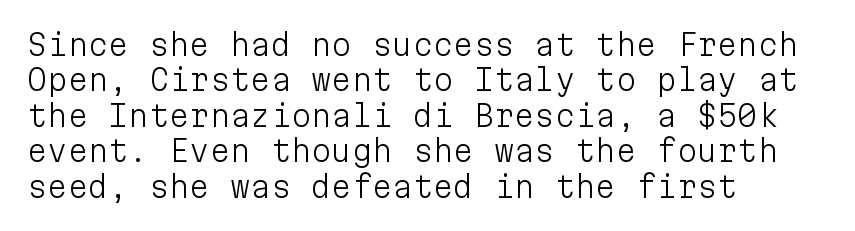
The image shows 29 px light sans-serif type, upright, monospaced; set left-aligned, line spacing 1.22x, normal letter spacing, not underlined; low stroke contrast and a medium x-height.
